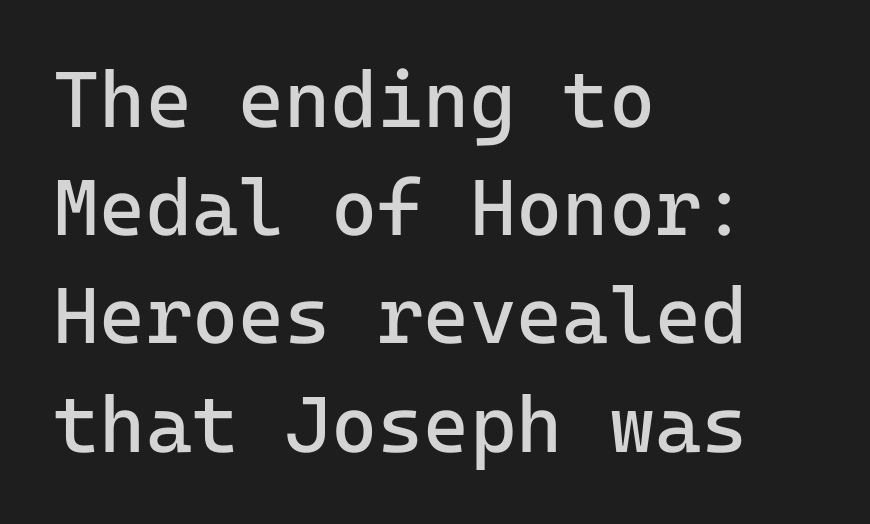
Q: Is the text bold? A: No.
Q: Is the text italic (slanted)? A: No, it is upright.
Q: Is the typeface a serif or a sans-serif typeface? A: Sans-serif.
Q: Is the text underlined? A: No.
Q: How is the paragraph aligned? A: Left-aligned.
Q: Is the spacing between letters normal or unusually wide? A: Normal.
Q: Is the spacing between lines tight, normal or loose? A: Normal.
Q: Width (condensed, normal, or wide)? A: Normal.
Q: Stroke contrast? A: Low.
Q: x-height? A: Medium.
